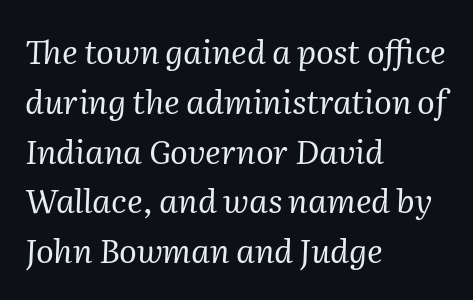
Bold? No — there's no thickening of the strokes. Check where the strokes stop: tiny serifs finish them off. Underlining? Definitely not there. Where is the straight margin? On the left.
